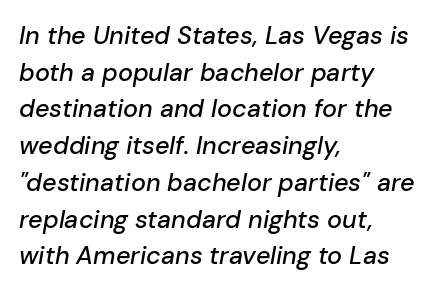
Q: Is the text italic (slanted)? A: Yes, it leans right by about 10 degrees.
Q: Is the text underlined? A: No.
Q: How is the paragraph aligned? A: Left-aligned.
Q: Is the spacing between letters normal or unusually wide? A: Normal.
Q: Is the spacing between lines tight, normal or loose? A: Normal.
